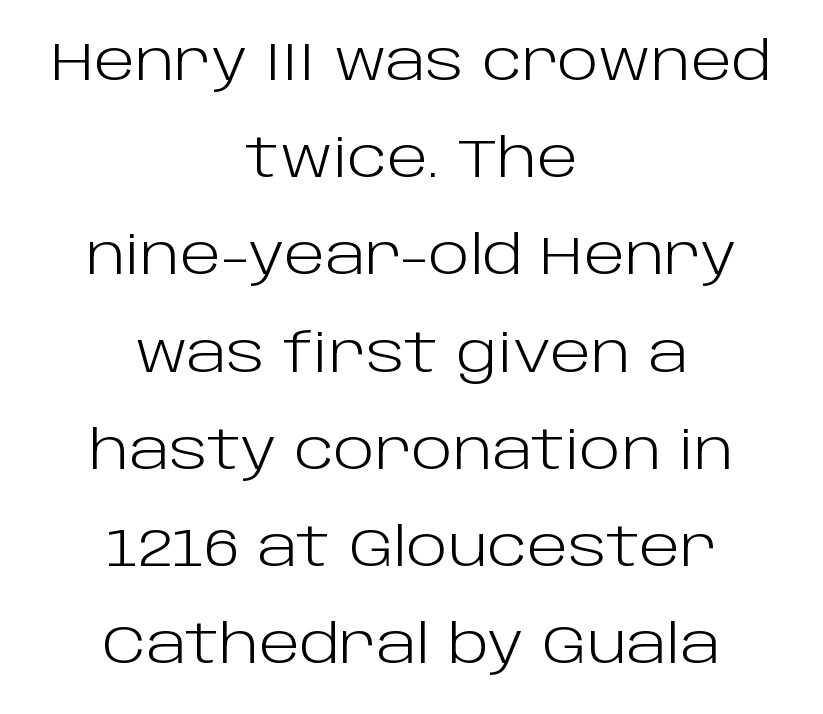
The letters sit at their default tracking, neither squeezed nor spread. Bold? No — there's no thickening of the strokes. Varying glyph widths throughout — classic text-font behaviour. Are there feet on the stems? There aren't — it's a sans. Notice how the passage keeps no hard edge, just a central spine.
